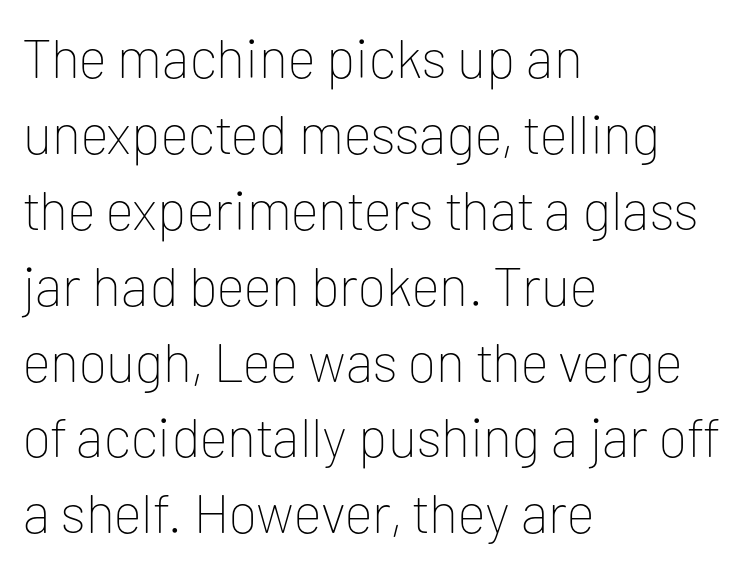
Q: Is the text bold? A: No.
Q: Is the text italic (slanted)? A: No, it is upright.
Q: Is the typeface a serif or a sans-serif typeface? A: Sans-serif.
Q: Is the text underlined? A: No.
Q: How is the paragraph aligned? A: Left-aligned.
Q: Is the spacing between letters normal or unusually wide? A: Normal.
Q: Is the spacing between lines tight, normal or loose? A: Normal.
Q: Width (condensed, normal, or wide)? A: Normal.
Q: Stroke contrast? A: Low.
Q: x-height? A: Medium.
Q: Monospaced? A: No.
